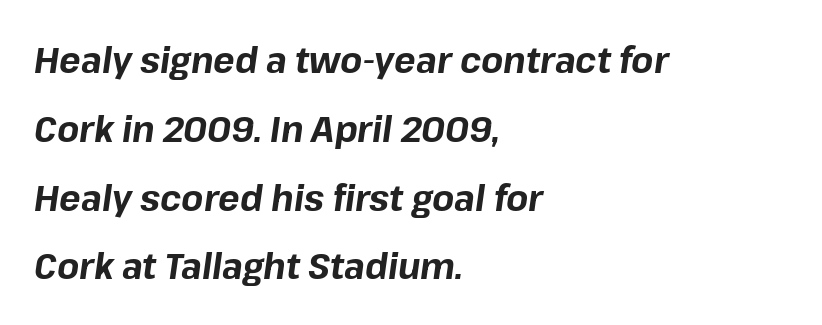
{"italic": "yes", "lean": "right", "slant_degrees": 8, "bold": "yes", "weight": "bold", "width": "normal", "stroke_contrast": "low", "x_height": "medium", "monospaced": "no", "underline": "no", "align": "left", "line_spacing": "loose", "line_spacing_ratio": 1.91, "letter_spacing": "normal", "letter_spacing_em": 0.0, "glyph_px": 36}
